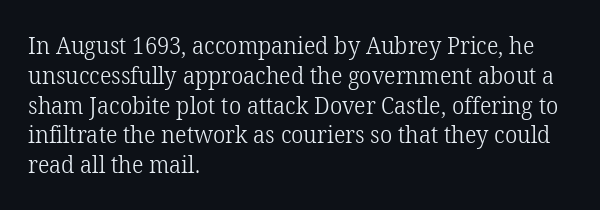
Q: Is the text bold? A: No.
Q: Is the text italic (slanted)? A: No, it is upright.
Q: Is the text underlined? A: No.
Q: How is the paragraph aligned? A: Left-aligned.
Q: Is the spacing between letters normal or unusually wide? A: Normal.
